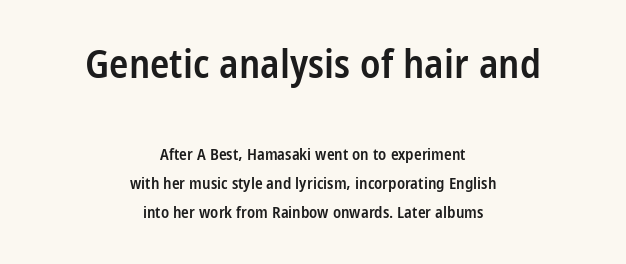
Lines of text with bare space underneath. Characters follow at the spacing the type designer built in. Where is the straight margin? There isn't one; the lines are centered. Compared with an ordinary text face, these strokes are moderately heavier — a semibold. Does the type have serifs? No, each stem ends abruptly. Is there any slant? The stems are plumb.
